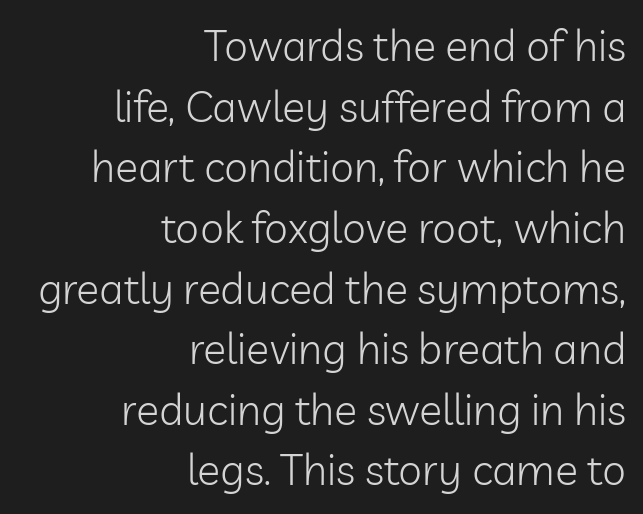
Q: Is the text bold? A: No.
Q: Is the text italic (slanted)? A: No, it is upright.
Q: Is the typeface a serif or a sans-serif typeface? A: Sans-serif.
Q: Is the text underlined? A: No.
Q: How is the paragraph aligned? A: Right-aligned.
Q: Is the spacing between letters normal or unusually wide? A: Normal.
Q: Is the spacing between lines tight, normal or loose? A: Normal.
Q: Width (condensed, normal, or wide)? A: Normal.
Q: Stroke contrast? A: Low.
Q: x-height? A: Medium.
Q: Monospaced? A: No.
